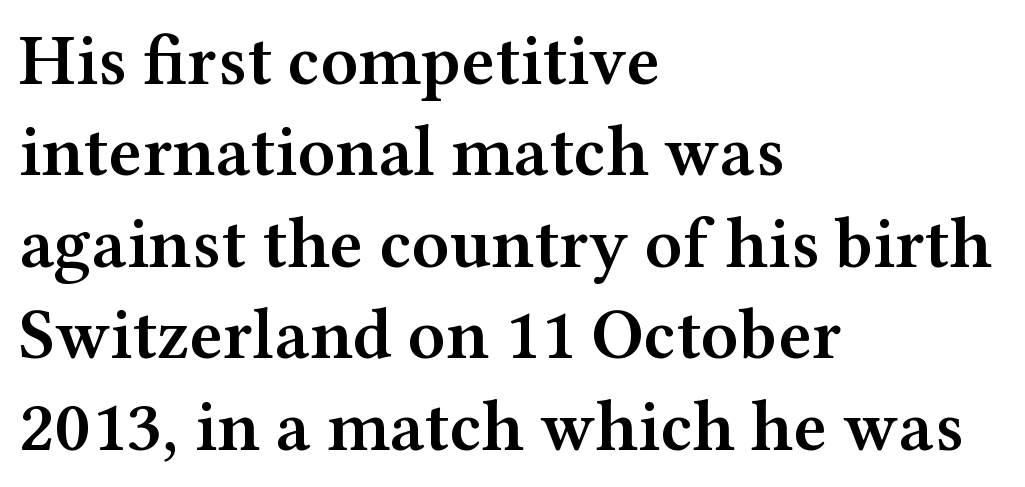
Q: Is the text bold? A: Semi-bold.
Q: Is the text italic (slanted)? A: No, it is upright.
Q: Is the typeface a serif or a sans-serif typeface? A: Serif.
Q: Is the text underlined? A: No.
Q: How is the paragraph aligned? A: Left-aligned.
Q: Is the spacing between letters normal or unusually wide? A: Normal.
Q: Is the spacing between lines tight, normal or loose? A: Normal.
Q: Width (condensed, normal, or wide)? A: Wide.
Q: Stroke contrast? A: Medium.
Q: x-height? A: Medium.
Q: Monospaced? A: No.
